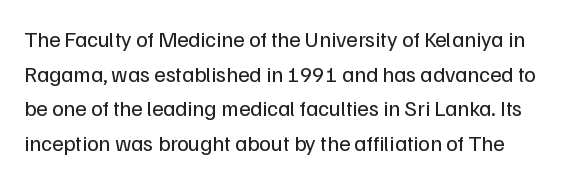
Letters rest on an invisible, unmarked baseline. These glyphs show unthickened strokes, regular width or finer. Horizontal bands of white between lines are of average thickness. The letterforms sit shoulder to shoulder at normal distance. Nope, not italic — everything's standing straight.
